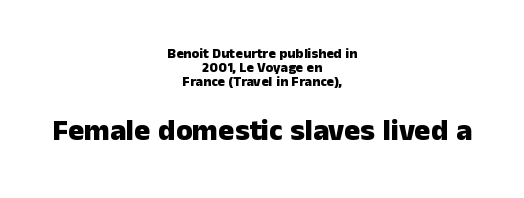
The image shows 30 px heavy sans-serif type, upright; set centered, tight line spacing (1.01x), normal letter spacing, not underlined; the second (bottom) block is 2.14x larger; low stroke contrast and a medium x-height.
